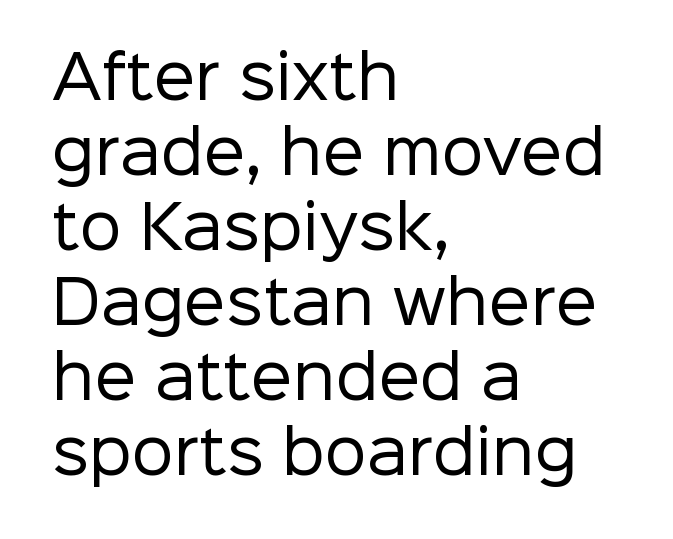
Q: Is the text bold? A: No.
Q: Is the text italic (slanted)? A: No, it is upright.
Q: Is the typeface a serif or a sans-serif typeface? A: Sans-serif.
Q: Is the text underlined? A: No.
Q: How is the paragraph aligned? A: Left-aligned.
Q: Is the spacing between letters normal or unusually wide? A: Normal.
Q: Is the spacing between lines tight, normal or loose? A: Normal.
Q: Width (condensed, normal, or wide)? A: Normal.
Q: Stroke contrast? A: Low.
Q: x-height? A: Medium.
Q: Monospaced? A: No.
